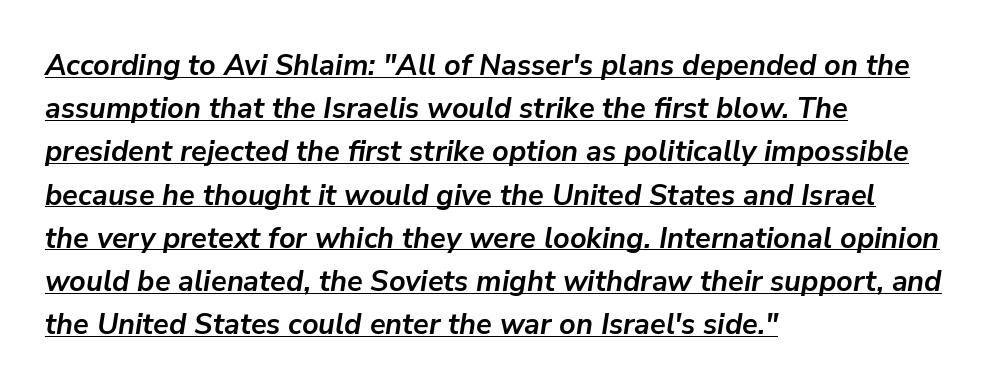
Think of a printed novel: that variable character pitch is what you see here. Compared with an ordinary text face, these strokes are far heavier — a full bold. Compared with ordinary roman type, these characters are visibly tilted. In designer terms, the underline attribute is active on this setting. Each new line begins a customary step beneath the previous one.
